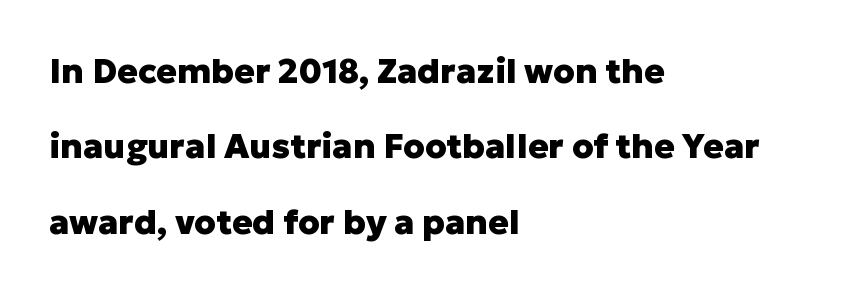
Q: Is the text bold? A: Yes.
Q: Is the text italic (slanted)? A: No, it is upright.
Q: Is the typeface a serif or a sans-serif typeface? A: Sans-serif.
Q: Is the text underlined? A: No.
Q: How is the paragraph aligned? A: Left-aligned.
Q: Is the spacing between letters normal or unusually wide? A: Normal.
Q: Is the spacing between lines tight, normal or loose? A: Loose.
Q: Width (condensed, normal, or wide)? A: Normal.
Q: Stroke contrast? A: Low.
Q: x-height? A: Medium.
Q: Monospaced? A: No.
